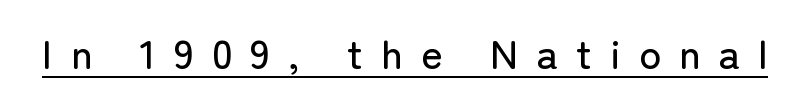
Q: Is the text italic (slanted)? A: No, it is upright.
Q: Is the typeface a serif or a sans-serif typeface? A: Sans-serif.
Q: Is the text underlined? A: Yes.
Q: Is the spacing between letters normal or unusually wide? A: Unusually wide.
Q: Width (condensed, normal, or wide)? A: Normal.
Q: Stroke contrast? A: Low.
Q: x-height? A: Medium.
Q: Monospaced? A: No.
